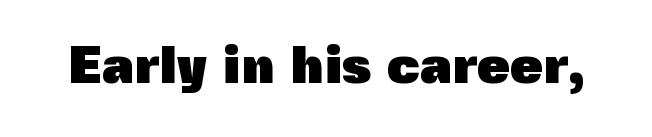
The image shows 53 px heavy sans-serif type, upright; set normal letter spacing, not underlined; a medium x-height.
